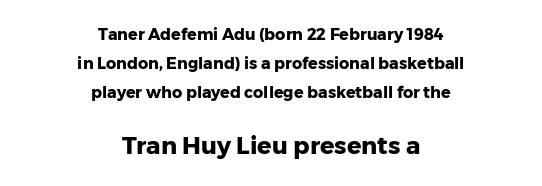
The image shows 24 px bold type, upright; set centered, line spacing 1.81x, normal letter spacing, not underlined; the second (bottom) block is 1.5x larger.
